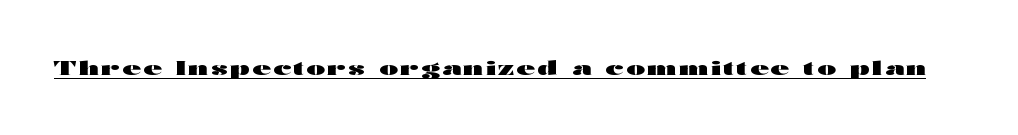
Q: Is the text bold? A: Yes.
Q: Is the text italic (slanted)? A: No, it is upright.
Q: Is the text underlined? A: Yes.
